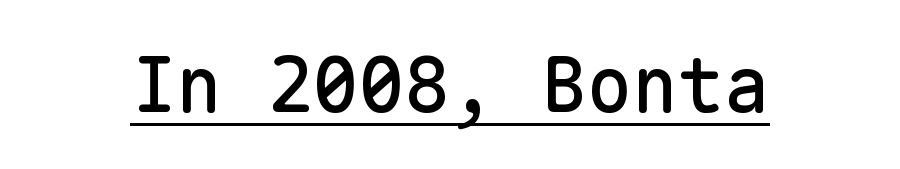
Ordinary non-slanted type is in use. Nothing sits at the stroke ends, so this counts as sans-serif. This sample uses plain, unmodified letter spacing. Check the space under the baseline: a stroke is drawn there. The passage shown is typed in a monospace face where columns stay perfectly aligned.
